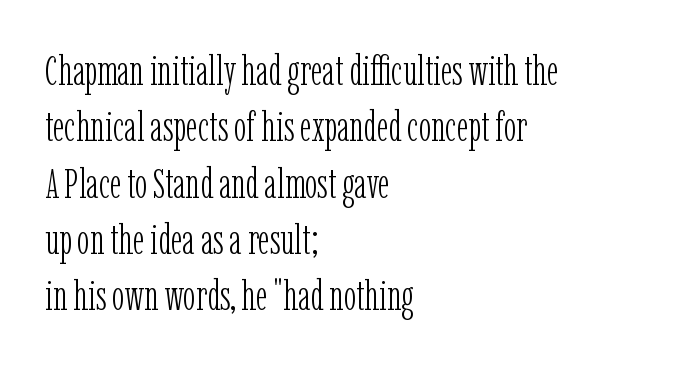
The rendering uses natural spacing where letterforms have individual widths. Ascenders rise straight up at ninety degrees. The strip under each line holds only bare page. A classic flush-left, rag-right setting is used for this passage.
